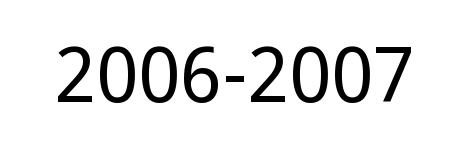
{"serif": "no", "italic": "no", "bold": "no", "weight": "regular", "width": "condensed", "stroke_contrast": "low", "underline": "no", "letter_spacing": "normal", "letter_spacing_em": 0.0, "glyph_px": 76}
